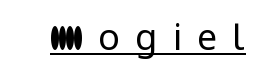
The image shows 36 px regular-weight sans-serif type, upright; set unusually wide letter spacing (+0.42 em), underlined; low stroke contrast and a medium x-height.
